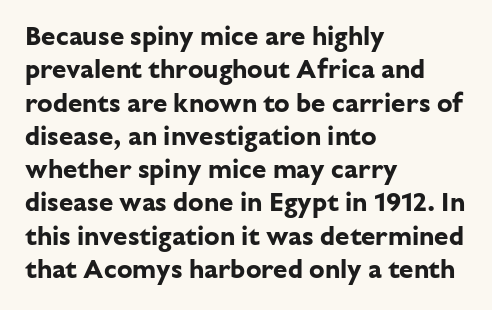
Q: Is the text bold? A: Yes.
Q: Is the text italic (slanted)? A: No, it is upright.
Q: Is the text underlined? A: No.
Q: How is the paragraph aligned? A: Left-aligned.
Q: Is the spacing between letters normal or unusually wide? A: Normal.
Q: Is the spacing between lines tight, normal or loose? A: Normal.
